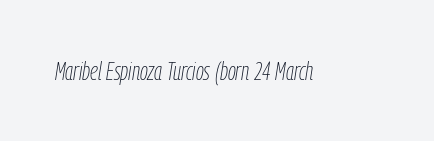
{"italic": "yes", "lean": "right", "slant_degrees": 9, "bold": "no", "underline": "no", "letter_spacing": "normal", "letter_spacing_em": 0.0, "glyph_px": 25}
